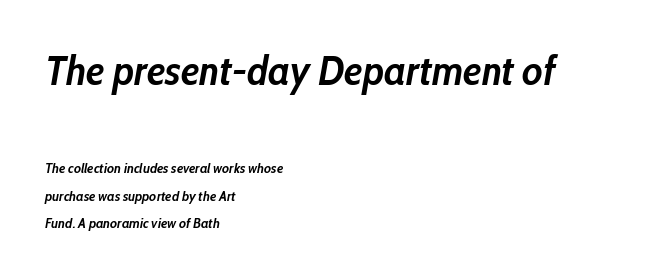
{"italic": "yes", "lean": "right", "slant_degrees": 10, "bold": "yes", "weight": "semibold", "width": "condensed", "stroke_contrast": "low", "x_height": "medium", "monospaced": "no", "underline": "no", "align": "left", "line_spacing": "loose", "line_spacing_ratio": 1.98, "letter_spacing": "normal", "letter_spacing_em": 0.0, "larger_block": "first", "size_ratio": 2.93, "glyph_px": 41}
